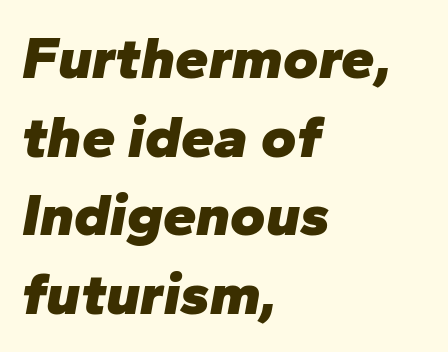
No extra tracking has been applied to these lines. Bare-footed words on every line. This is heavy type, rendered in bold. If you drew a line through each stem, it would be angled. Summary of vertical rhythm: regular, with standard interline spacing. The text block is weighted toward the left margin, trailing off unevenly rightward.
